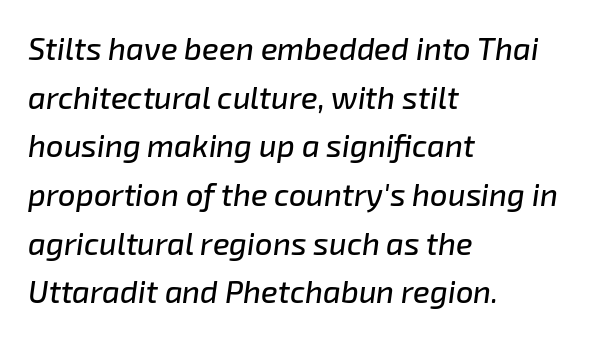
{"italic": "yes", "lean": "right", "slant_degrees": 8, "width": "normal", "stroke_contrast": "low", "x_height": "medium", "monospaced": "no", "underline": "no", "align": "left", "line_spacing": "normal", "line_spacing_ratio": 1.57, "letter_spacing": "normal", "letter_spacing_em": 0.0, "glyph_px": 31}
